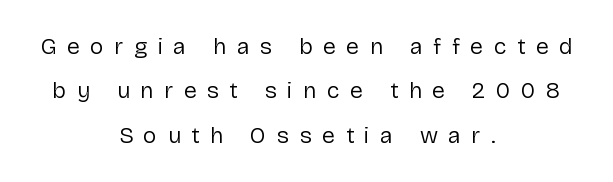
Interline gaps are noticeably wide in this sample. Decoration check: the copy has no underline. Weight class: somewhere from thin through regular. Is there any slant? The stems are plumb. There is plenty of visible air inserted between adjacent glyphs.
